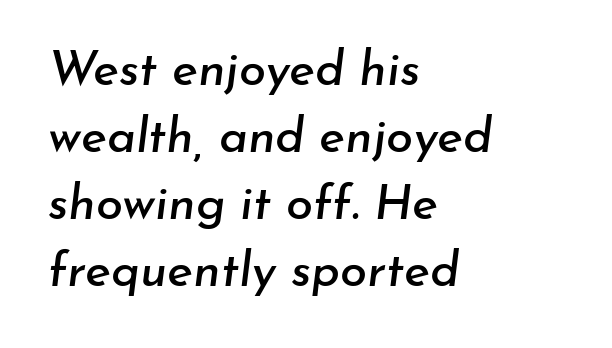
{"italic": "yes", "lean": "right", "slant_degrees": 7, "width": "normal", "stroke_contrast": "low", "x_height": "small", "monospaced": "no", "underline": "no", "align": "left", "line_spacing": "normal", "line_spacing_ratio": 1.37, "letter_spacing": "normal", "letter_spacing_em": 0.0, "glyph_px": 49}
